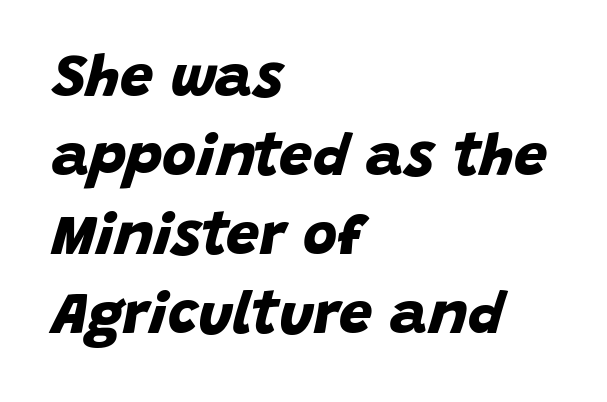
{"serif": "no", "bold": "yes", "weight": "bold", "width": "normal", "stroke_contrast": "low", "x_height": "large", "monospaced": "no", "underline": "no", "align": "left", "line_spacing": "normal", "line_spacing_ratio": 1.34, "letter_spacing": "normal", "letter_spacing_em": 0.0, "glyph_px": 59}
